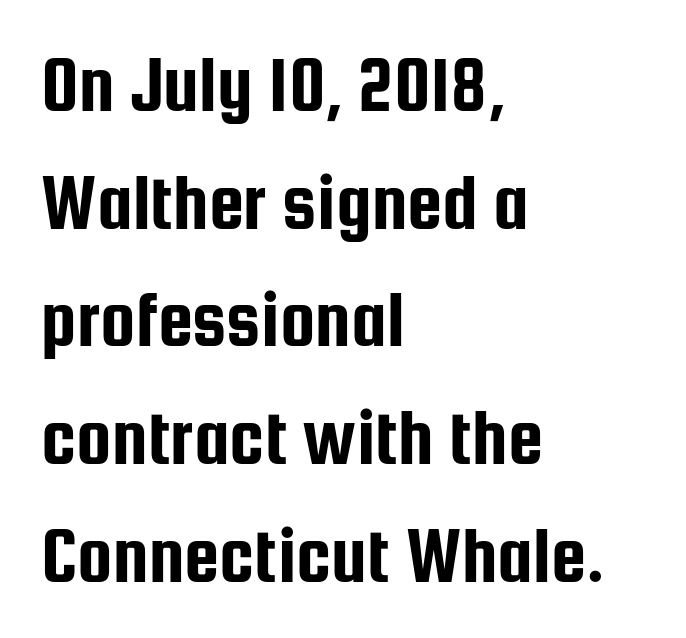
The image shows 79 px condensed sans-serif type, upright; set left-aligned, normal line spacing (1.49x), normal letter spacing, not underlined; low stroke contrast and a medium x-height.
